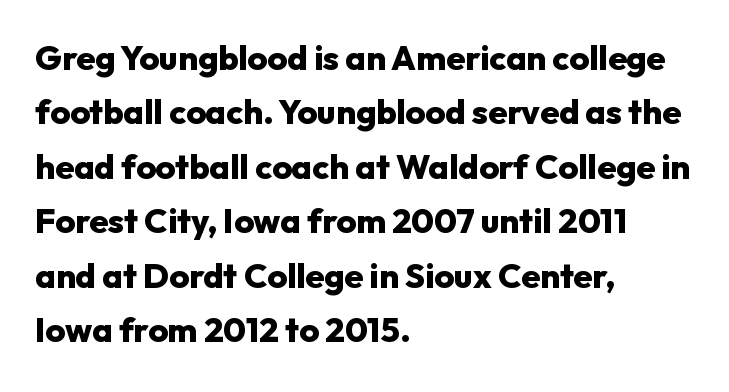
Q: Is the text bold? A: Yes.
Q: Is the text italic (slanted)? A: No, it is upright.
Q: Is the typeface a serif or a sans-serif typeface? A: Sans-serif.
Q: Is the text underlined? A: No.
Q: How is the paragraph aligned? A: Left-aligned.
Q: Is the spacing between letters normal or unusually wide? A: Normal.
Q: Is the spacing between lines tight, normal or loose? A: Normal.
Q: Width (condensed, normal, or wide)? A: Normal.
Q: Stroke contrast? A: Low.
Q: x-height? A: Medium.
Q: Monospaced? A: No.
